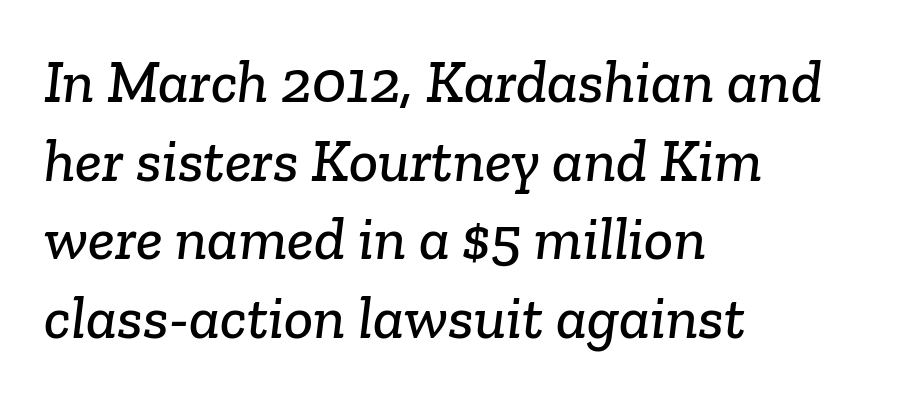
Here the designer chose a conventional face with non-uniform glyph widths. The specimen omits any rule beneath the text block's lines. There is no visible air inserted between adjacent glyphs. The line-height multiplier appears to be the usual default. A student would call this left alignment; a typographer would say flush left, rag right.
